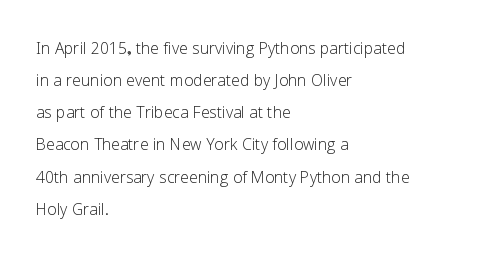
Q: Is the text bold? A: No.
Q: Is the text italic (slanted)? A: No, it is upright.
Q: Is the text underlined? A: No.
Q: How is the paragraph aligned? A: Left-aligned.
Q: Is the spacing between letters normal or unusually wide? A: Normal.
Q: Is the spacing between lines tight, normal or loose? A: Normal.
